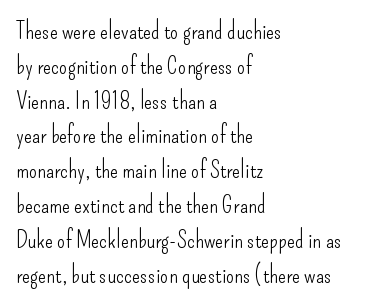
{"italic": "no", "bold": "no", "underline": "no", "align": "left", "line_spacing": "normal", "line_spacing_ratio": 1.45, "letter_spacing": "normal", "letter_spacing_em": 0.0, "glyph_px": 24}
